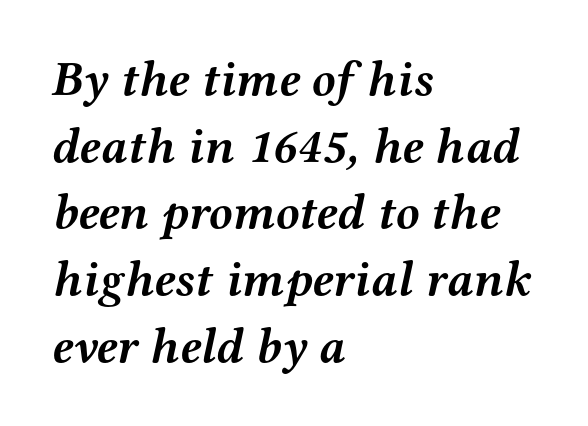
The image shows 49 px semibold, wide serif type, italic (leaning right); set left-aligned, normal line spacing (1.36x), normal letter spacing, not underlined; medium stroke contrast and a medium x-height.
